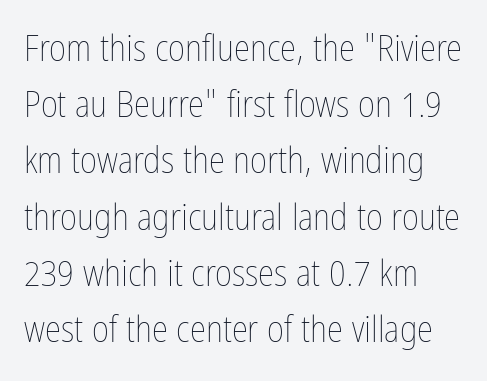
The image shows 37 px thin, condensed type, upright; set left-aligned, normal line spacing (1.52x), normal letter spacing, not underlined; low stroke contrast and a medium x-height.
